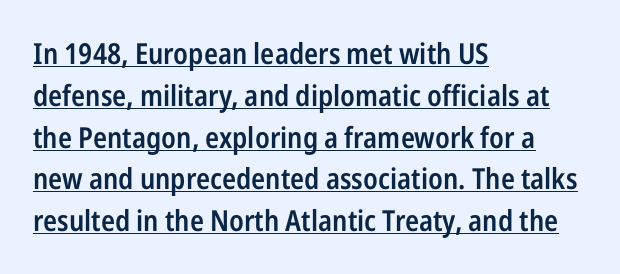
Here the glyphs are tracked normally, forming tight word shapes. Do the letters lean? They stand straight. The rendering uses natural spacing where letterforms have individual widths. Like a heading marked for emphasis, these lines bear an underscore.
